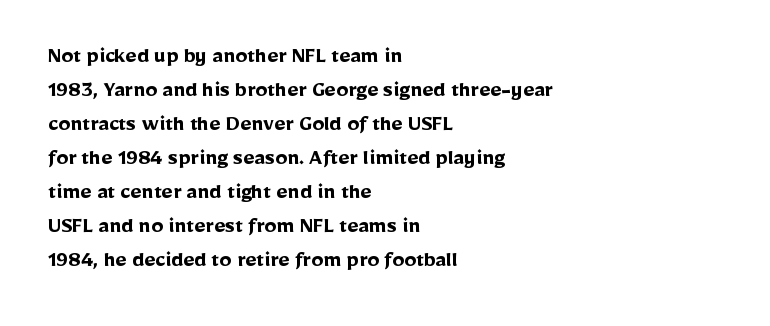
{"italic": "no", "bold": "yes", "underline": "no", "align": "left", "line_spacing": "normal", "line_spacing_ratio": 1.42, "letter_spacing": "normal", "letter_spacing_em": 0.0, "glyph_px": 24}
